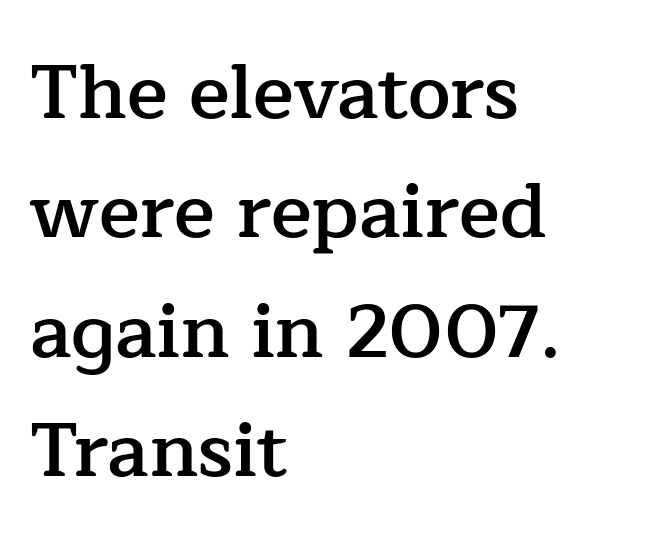
{"serif": "yes", "italic": "no", "bold": "semi", "weight": "semibold", "width": "normal", "stroke_contrast": "low", "x_height": "medium", "monospaced": "no", "underline": "no", "align": "left", "line_spacing": "normal", "line_spacing_ratio": 1.57, "letter_spacing": "normal", "letter_spacing_em": 0.0, "glyph_px": 76}
